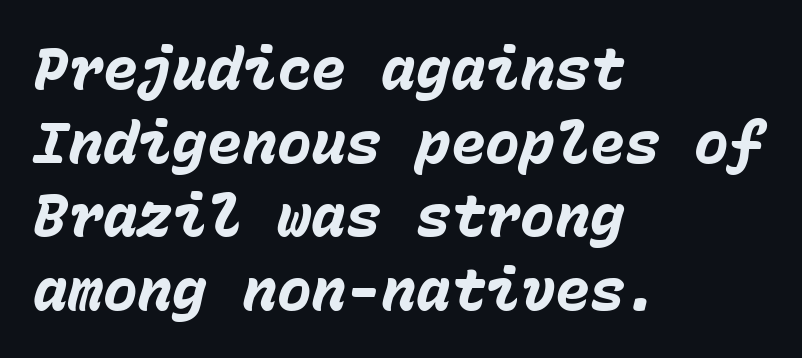
The image shows 58 px heavy type, italic (leaning right), monospaced; set left-aligned, normal line spacing (1.27x), normal letter spacing, not underlined; low stroke contrast and a medium x-height.
